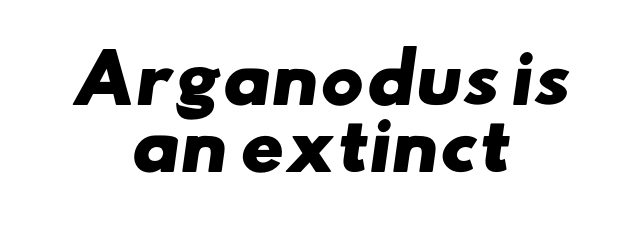
Both edges are ragged and mirror each other, which tells us the setting is centered. Think of a printed novel: that variable character pitch is what you see here. Thick stems and heavy bowls — unmistakably bold. Anything drawn beneath the words? Only blank space. Tightly led — the rows are bunched. Here the glyphs are tracked normally, forming tight word shapes.
